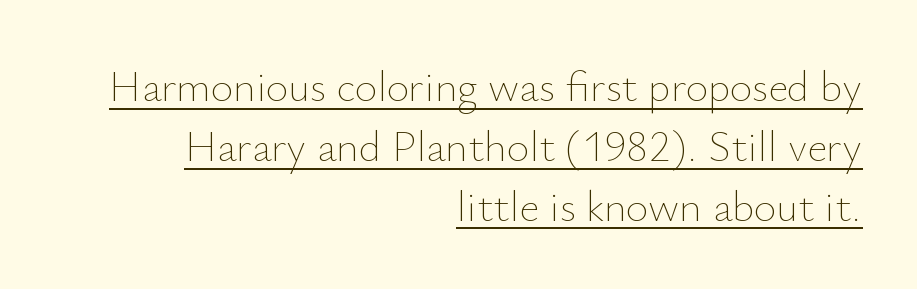
The image shows 43 px thin type, upright; set right-aligned, normal line spacing (1.39x), normal letter spacing, underlined; low stroke contrast and a small x-height.
